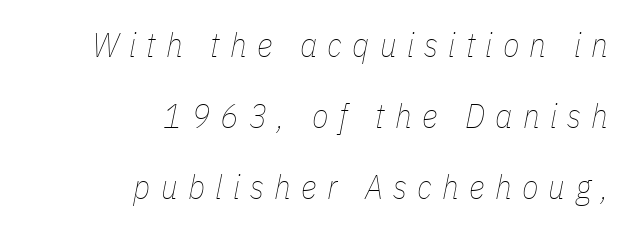
Q: Is the text bold? A: No.
Q: Is the text italic (slanted)? A: Yes, it leans right by about 11 degrees.
Q: Is the text underlined? A: No.
Q: How is the paragraph aligned? A: Right-aligned.
Q: Is the spacing between letters normal or unusually wide? A: Unusually wide.
Q: Is the spacing between lines tight, normal or loose? A: Loose.
Q: Width (condensed, normal, or wide)? A: Condensed.
Q: Stroke contrast? A: Low.
Q: x-height? A: Medium.
Q: Monospaced? A: No.
